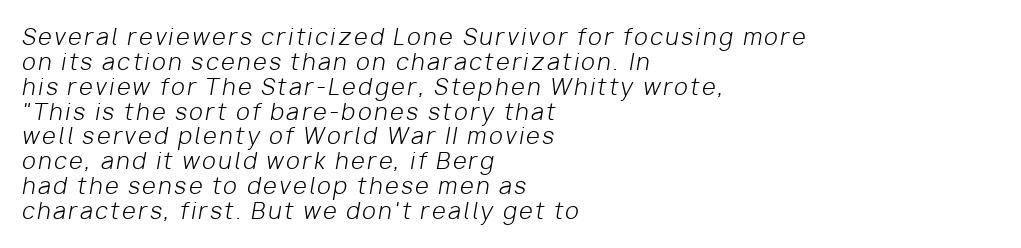
Q: Is the text bold? A: No.
Q: Is the text italic (slanted)? A: Yes, it leans right by about 10 degrees.
Q: Is the text underlined? A: No.
Q: How is the paragraph aligned? A: Left-aligned.
Q: Is the spacing between lines tight, normal or loose? A: Tight.
